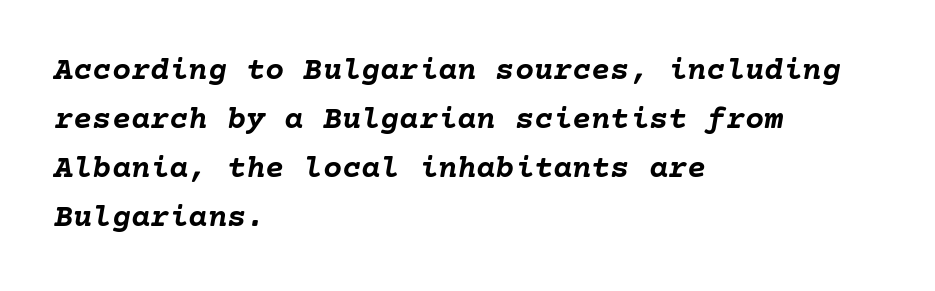
The specimen reads as italic at a glance. Default kerning and tracking; the words read as compact shapes. Vertically, the passage feels balanced, rows spaced as you'd expect. The area under the type is left untouched. The rag falls on the right side of this text block. Summary of weight: heavy, a full bold.
